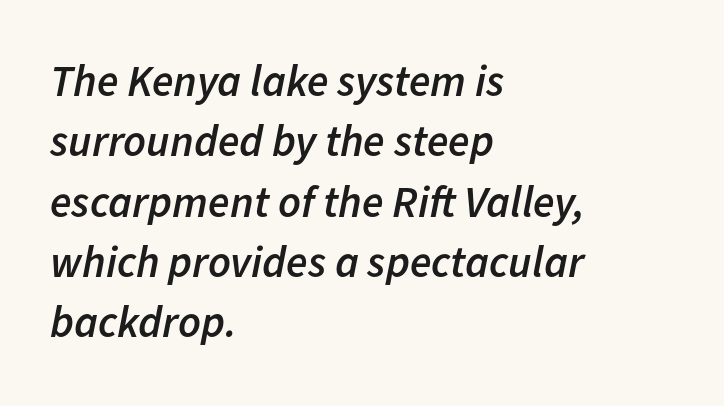
The image shows 44 px semibold type, italic (leaning right); set left-aligned, normal line spacing (1.37x), normal letter spacing, not underlined; low stroke contrast and a medium x-height.
